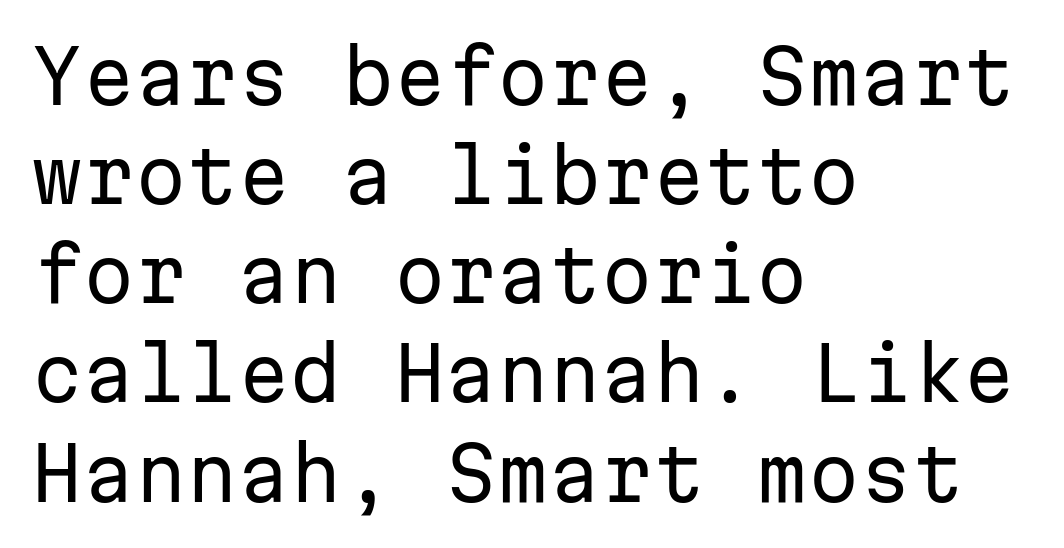
{"serif": "no", "italic": "no", "bold": "no", "weight": "regular", "width": "normal", "stroke_contrast": "low", "x_height": "medium", "monospaced": "yes", "underline": "no", "align": "left", "line_spacing": "normal", "line_spacing_ratio": 1.34, "letter_spacing": "normal", "letter_spacing_em": 0.0, "glyph_px": 74}
